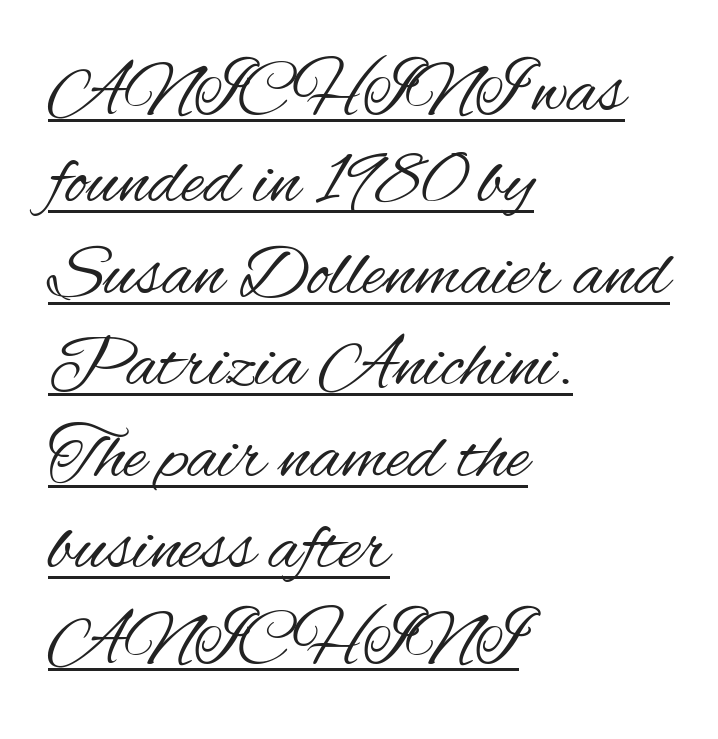
Looks like regular typesetting: each glyph gets only the width it needs. Descenders here cross a horizontal rule under the line. Compared with typical body copy, the letter spacing here is the same. Type style note: lacks serifs.
